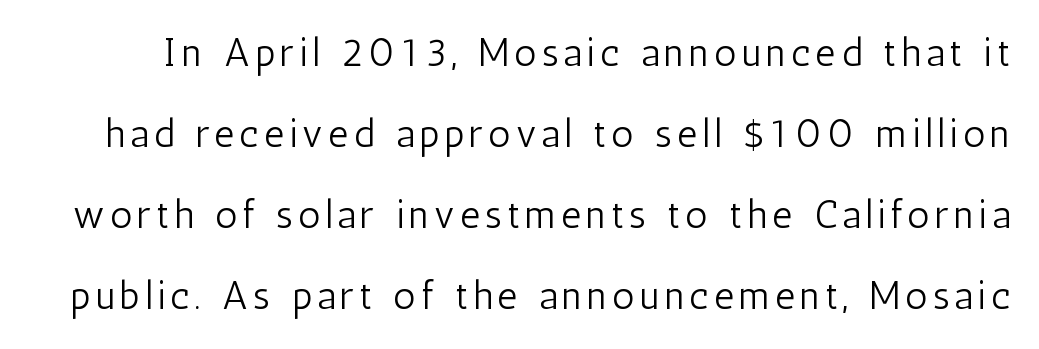
The image shows 39 px light, condensed sans-serif type, upright; set loose line spacing (2.08x), not underlined; low stroke contrast and a medium x-height.
